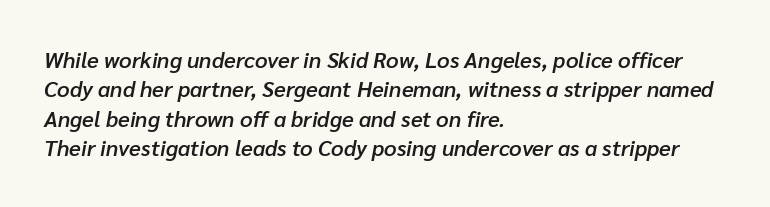
The image shows 22 px text type, italic (leaning right); set left-aligned, normal line spacing (1.34x), normal letter spacing, not underlined.
